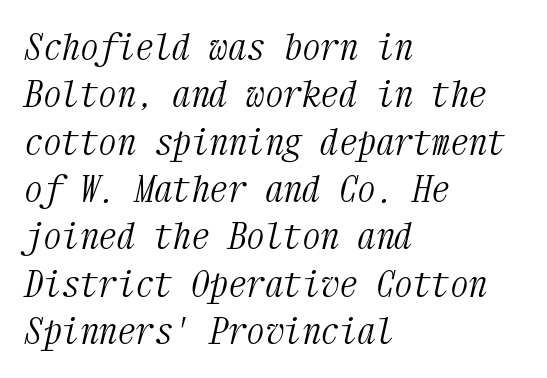
{"serif": "yes", "italic": "yes", "lean": "right", "slant_degrees": 12, "bold": "no", "weight": "light", "width": "condensed", "stroke_contrast": "medium", "x_height": "medium", "monospaced": "yes", "underline": "no", "align": "left", "line_spacing": "normal", "line_spacing_ratio": 1.28, "letter_spacing": "normal", "letter_spacing_em": 0.0, "glyph_px": 37}
